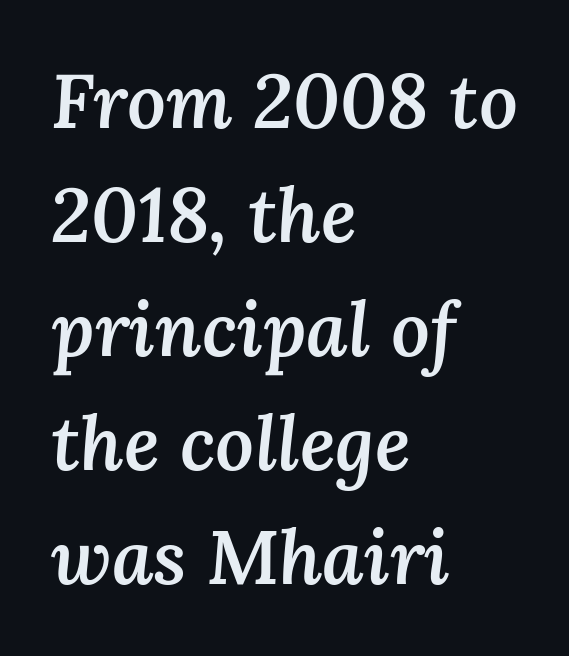
The foot of each line stays bare and open. Do the characters align in a grid? No, the font is proportional. Spacing between characters is what you'd get straight out of the box. The strokes are fattened partway — semibold, not bold.
